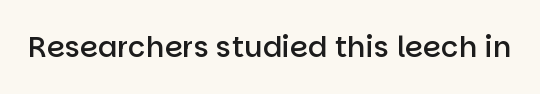
{"serif": "no", "italic": "no", "bold": "semi", "weight": "semibold", "width": "normal", "stroke_contrast": "low", "x_height": "large", "monospaced": "no", "underline": "no", "letter_spacing": "normal", "letter_spacing_em": 0.0, "glyph_px": 29}
